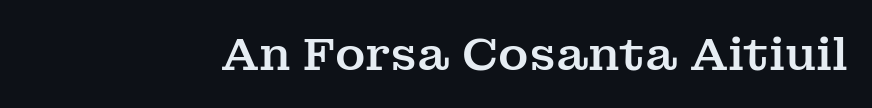
{"serif": "yes", "italic": "no", "width": "normal", "stroke_contrast": "medium", "x_height": "medium", "monospaced": "no", "underline": "no", "letter_spacing": "normal", "letter_spacing_em": 0.0, "glyph_px": 46}
